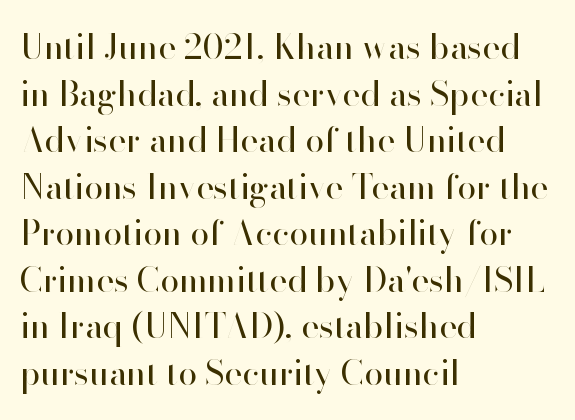
{"serif": "no", "italic": "no", "bold": "no", "weight": "regular", "width": "normal", "stroke_contrast": "high", "x_height": "small", "monospaced": "no", "underline": "no", "align": "left", "line_spacing": "normal", "line_spacing_ratio": 1.37, "letter_spacing": "normal", "letter_spacing_em": 0.0, "glyph_px": 34}
